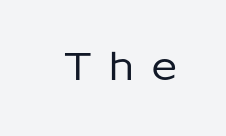
Posture: vertical. This rendering features lettering with no underline. Looks like regular typesetting: each glyph gets only the width it needs. Regarding serifs, this sample does without them. Is the letter spacing exaggerated? Yes — the characters are pushed far apart.
